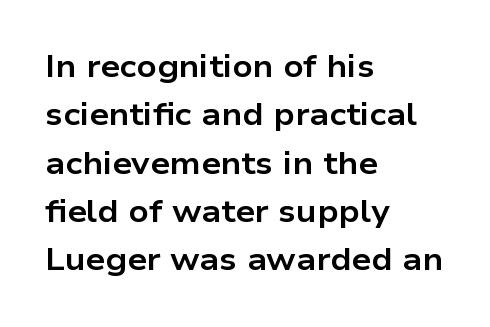
Varying glyph widths throughout — classic text-font behaviour. The designer left line spacing at the default. The words here are not underlined. You could call the tracking neutral — neither tight nor loose. A classic flush-left, rag-right setting is used for this passage.
